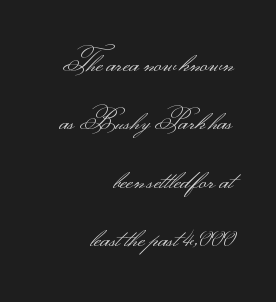
Q: Is the text bold? A: No.
Q: Is the text italic (slanted)? A: Yes.
Q: Is the text underlined? A: No.
Q: How is the paragraph aligned? A: Right-aligned.
Q: Is the spacing between letters normal or unusually wide? A: Normal.
Q: Is the spacing between lines tight, normal or loose? A: Loose.
